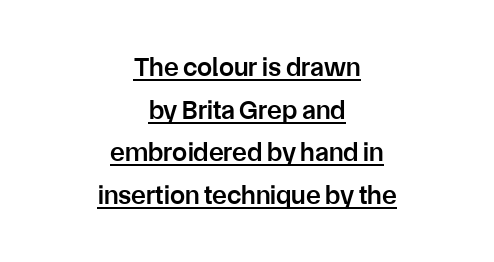
Q: Is the text bold? A: Semi-bold.
Q: Is the text italic (slanted)? A: No, it is upright.
Q: Is the text underlined? A: Yes.
Q: How is the paragraph aligned? A: Centered.
Q: Is the spacing between letters normal or unusually wide? A: Normal.
Q: Is the spacing between lines tight, normal or loose? A: Normal.
